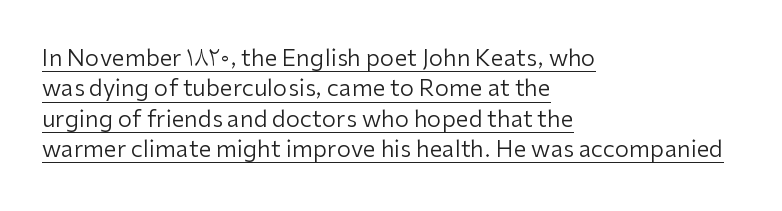
Q: Is the text bold? A: No.
Q: Is the text italic (slanted)? A: No, it is upright.
Q: Is the text underlined? A: Yes.
Q: How is the paragraph aligned? A: Left-aligned.
Q: Is the spacing between letters normal or unusually wide? A: Normal.
Q: Is the spacing between lines tight, normal or loose? A: Normal.
